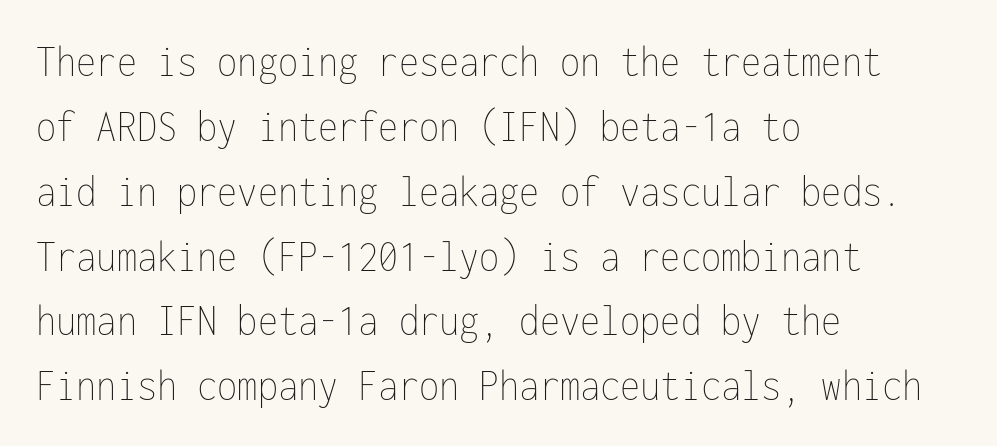
The image shows 46 px thin, condensed type, upright, monospaced; set left-aligned, normal line spacing (1.41x), normal letter spacing, not underlined; low stroke contrast and a medium x-height.
